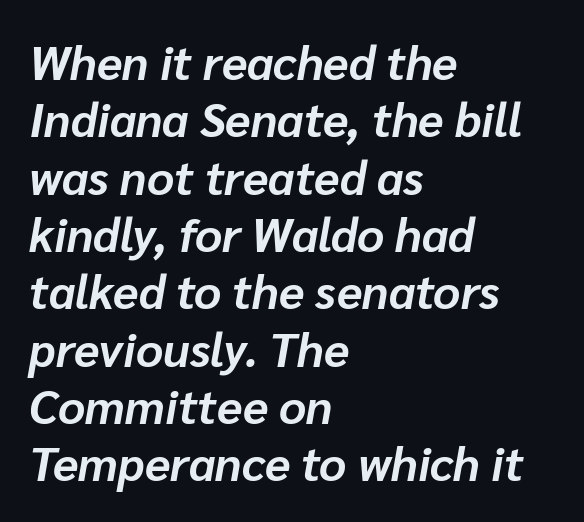
Q: Is the text bold? A: Yes.
Q: Is the text italic (slanted)? A: Yes, it leans right by about 10 degrees.
Q: Is the text underlined? A: No.
Q: How is the paragraph aligned? A: Left-aligned.
Q: Is the spacing between letters normal or unusually wide? A: Normal.
Q: Width (condensed, normal, or wide)? A: Normal.
Q: Stroke contrast? A: Low.
Q: x-height? A: Medium.
Q: Monospaced? A: No.
